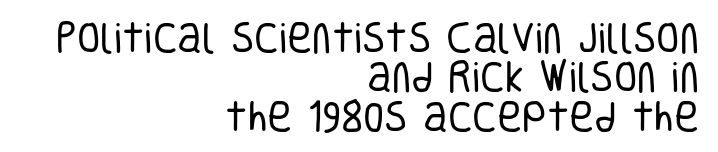
{"serif": "no", "italic": "no", "bold": "no", "weight": "regular", "width": "condensed", "stroke_contrast": "low", "x_height": "large", "monospaced": "no", "underline": "no", "align": "right", "line_spacing_ratio": 1.16, "letter_spacing": "normal", "letter_spacing_em": 0.0, "glyph_px": 34}
